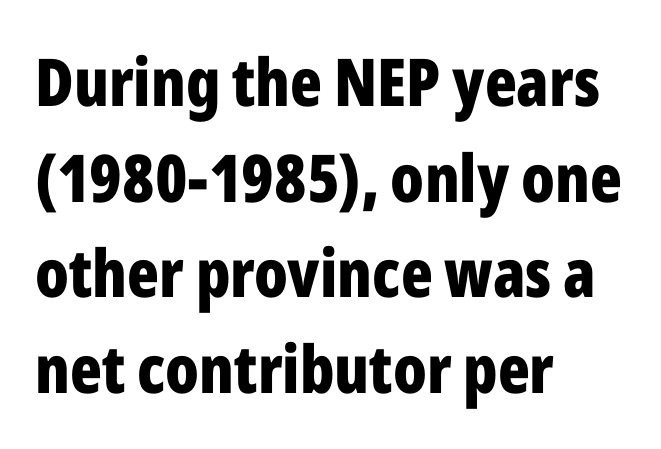
{"serif": "no", "italic": "no", "bold": "yes", "weight": "bold", "width": "condensed", "stroke_contrast": "low", "x_height": "medium", "monospaced": "no", "underline": "no", "align": "left", "line_spacing": "normal", "line_spacing_ratio": 1.45, "letter_spacing": "normal", "letter_spacing_em": 0.0, "glyph_px": 66}
